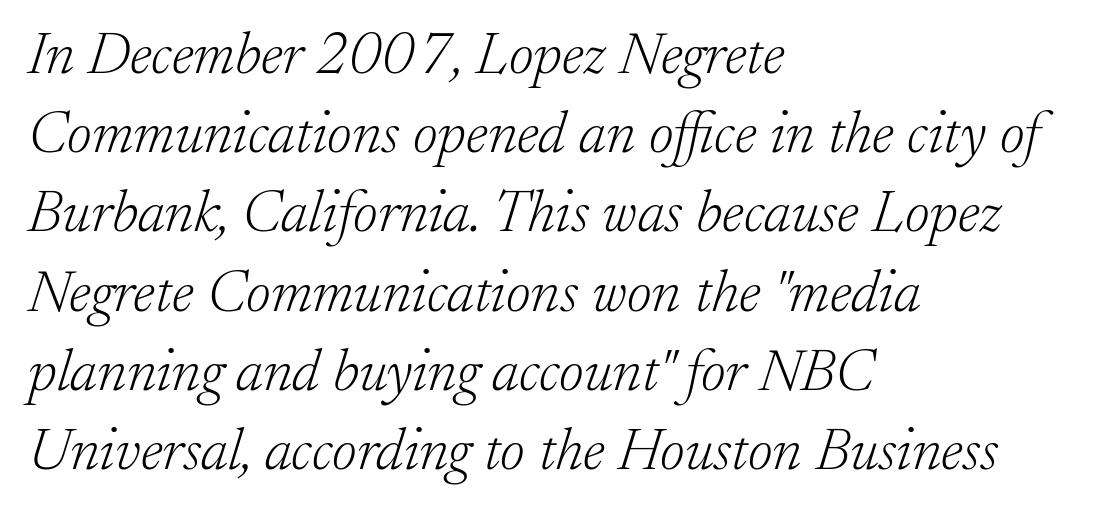
{"serif": "yes", "italic": "yes", "lean": "right", "slant_degrees": 17, "bold": "no", "weight": "light", "width": "normal", "stroke_contrast": "low", "x_height": "small", "monospaced": "no", "underline": "no", "align": "left", "line_spacing": "normal", "line_spacing_ratio": 1.32, "letter_spacing": "normal", "letter_spacing_em": 0.0, "glyph_px": 60}
